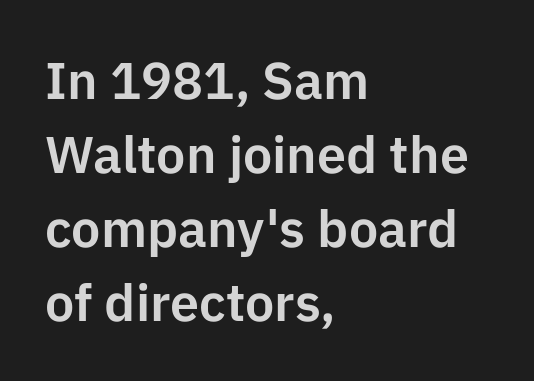
{"serif": "no", "italic": "no", "width": "normal", "stroke_contrast": "low", "x_height": "medium", "monospaced": "no", "underline": "no", "align": "left", "line_spacing": "normal", "line_spacing_ratio": 1.42, "letter_spacing": "normal", "letter_spacing_em": 0.0, "glyph_px": 52}
